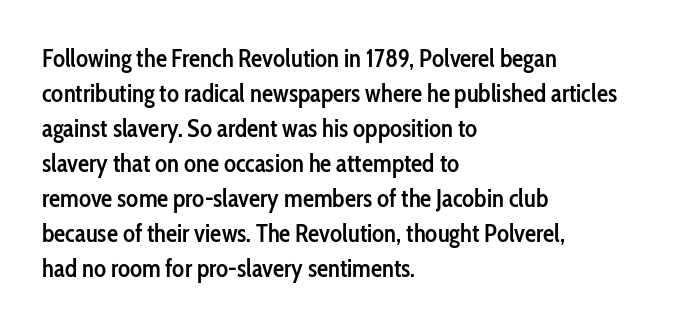
The image shows 25 px text type, upright; set left-aligned, normal line spacing (1.4x), normal letter spacing, not underlined.
